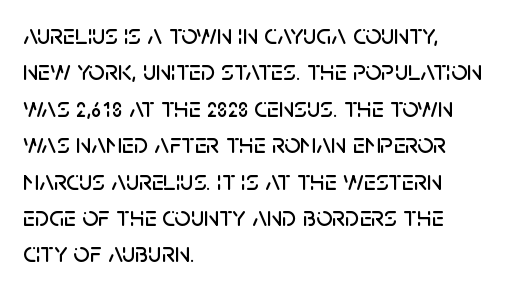
{"serif": "no", "italic": "no", "width": "normal", "stroke_contrast": "low", "x_height": "large", "monospaced": "no", "underline": "no", "align": "left", "line_spacing": "normal", "line_spacing_ratio": 1.3, "letter_spacing": "normal", "letter_spacing_em": 0.0, "glyph_px": 28}
